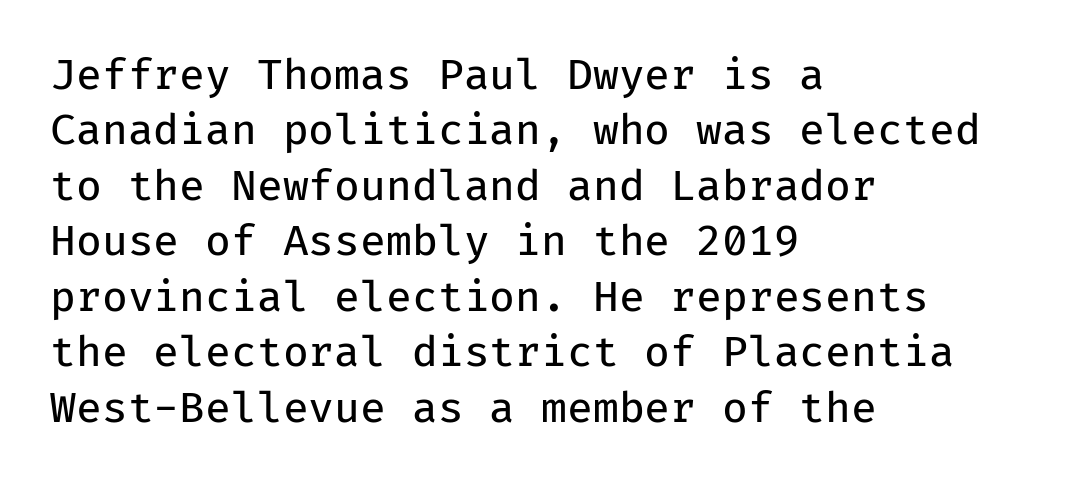
The image shows 42 px regular-weight sans-serif type, upright, monospaced; set left-aligned, normal line spacing (1.32x), normal letter spacing, not underlined; low stroke contrast and a medium x-height.
